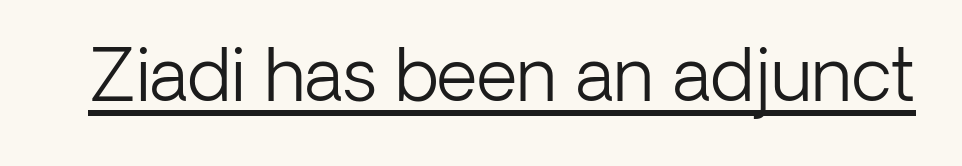
This reads as an unemphasized weight, regular at the heaviest. Underline: present. No feet cap the strokes, marking this as sans-serif type. Default kerning and tracking; the words read as compact shapes. You could not count columns in this text — the font is proportionally spaced.
